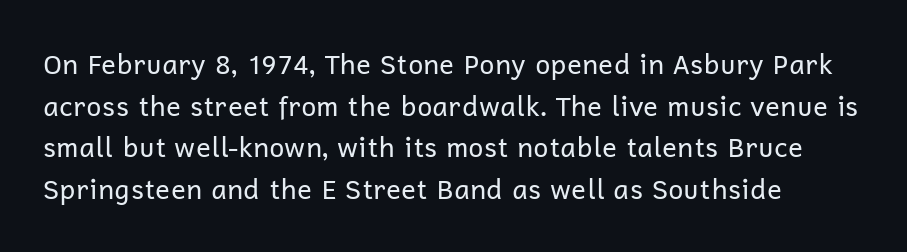
Q: Is the text bold? A: No.
Q: Is the text italic (slanted)? A: No, it is upright.
Q: Is the text underlined? A: No.
Q: Is the spacing between letters normal or unusually wide? A: Normal.
Q: Is the spacing between lines tight, normal or loose? A: Normal.
